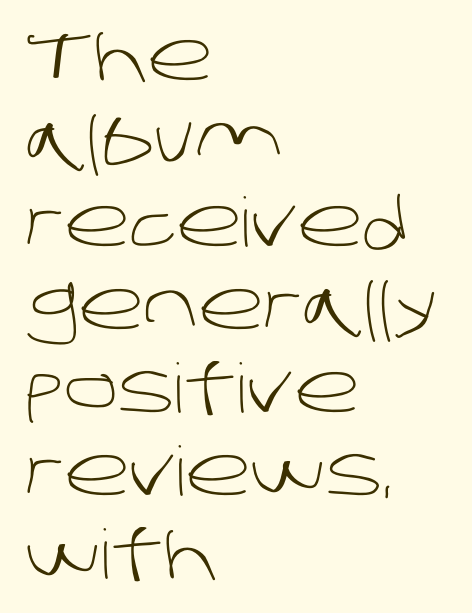
The passage shown is not underscored anywhere. Is this a heavy cut? Hardly; it is regular or lighter. These lines are composed in type without serifs. Here the designer chose a conventional face with non-uniform glyph widths. This sample is left-justified, so line endings fall wherever the words run out. No extra tracking has been applied to these lines.
